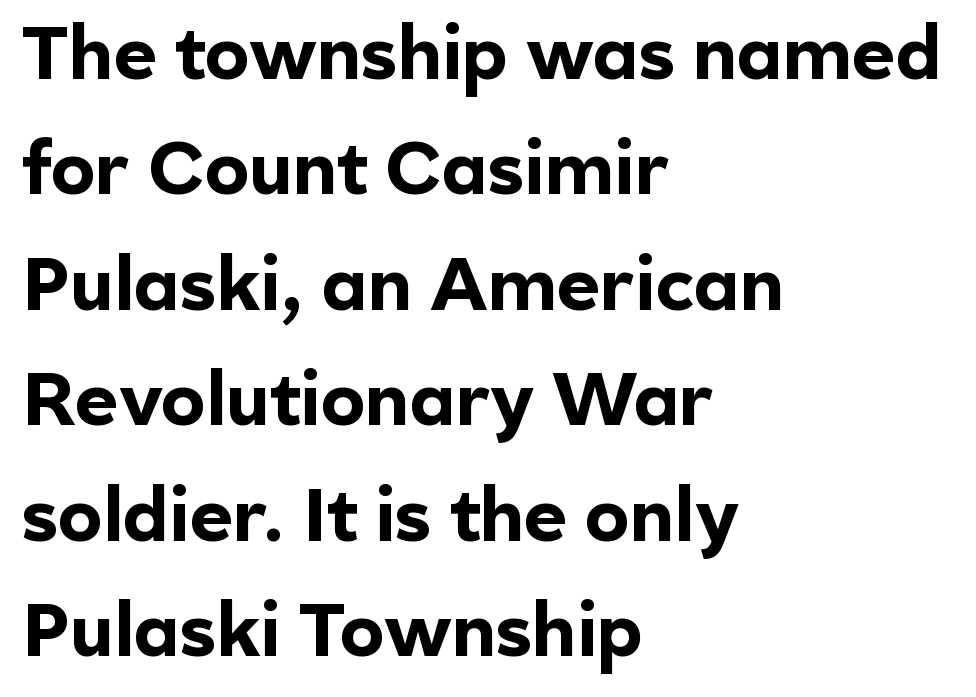
The image shows 74 px bold sans-serif type, upright; set left-aligned, normal line spacing (1.56x), normal letter spacing, not underlined; a medium x-height.
